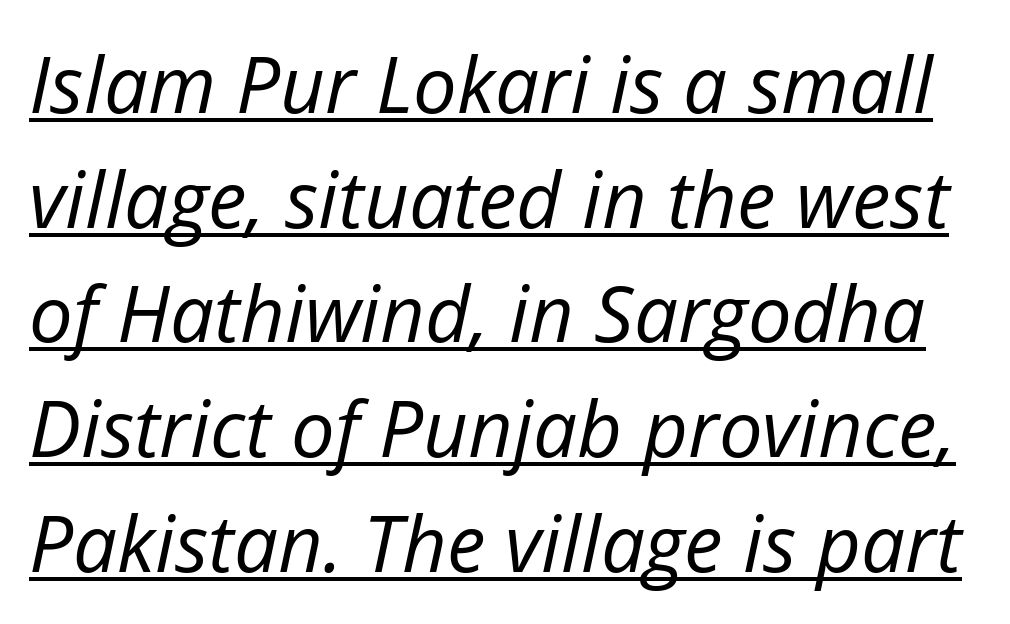
The image shows 78 px regular-weight type, italic (leaning right); set normal line spacing (1.47x), normal letter spacing, underlined; low stroke contrast and a medium x-height.
